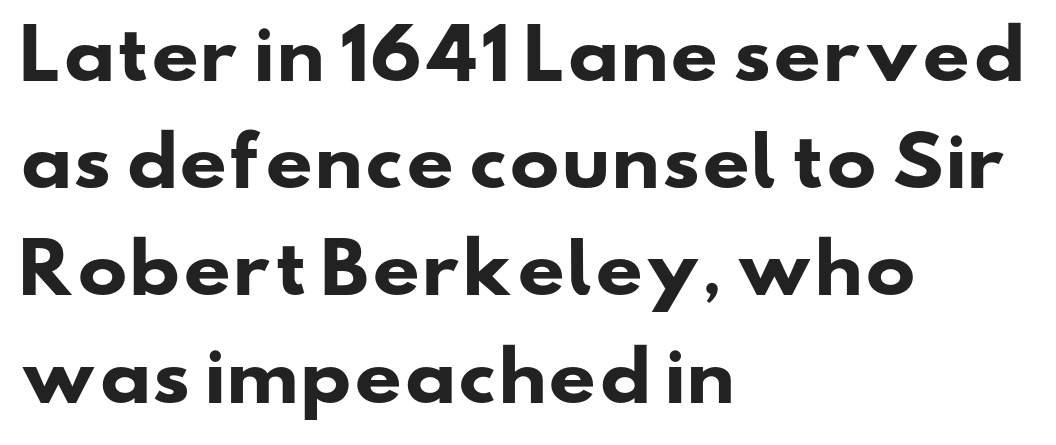
{"serif": "no", "bold": "yes", "weight": "heavy", "width": "wide", "stroke_contrast": "low", "x_height": "small", "monospaced": "no", "underline": "no", "align": "left", "line_spacing": "normal", "line_spacing_ratio": 1.6, "letter_spacing": "normal", "letter_spacing_em": 0.0, "glyph_px": 67}
